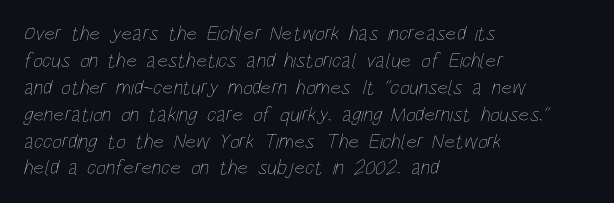
The image shows 21 px text type; set left-aligned, normal line spacing (1.28x), normal letter spacing, not underlined.
